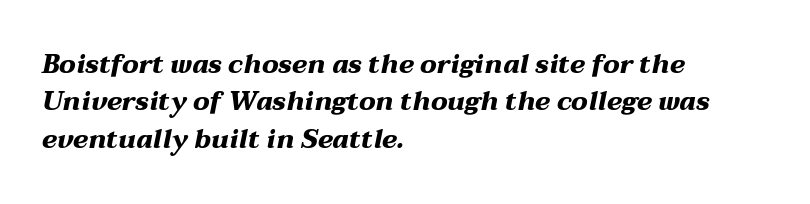
Q: Is the text bold? A: Yes.
Q: Is the text italic (slanted)? A: Yes, it leans right by about 12 degrees.
Q: Is the text underlined? A: No.
Q: How is the paragraph aligned? A: Left-aligned.
Q: Is the spacing between letters normal or unusually wide? A: Normal.
Q: Is the spacing between lines tight, normal or loose? A: Normal.
